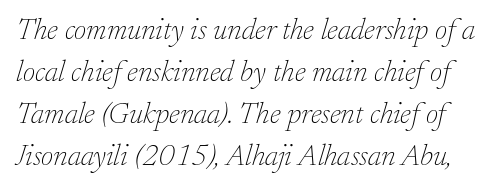
Compared with typical paragraphs, the rows here are spaced about the same. The passage shown is not bold in any degree. Lines of text with bare space underneath. Observe the lean: these are italic letterforms.
